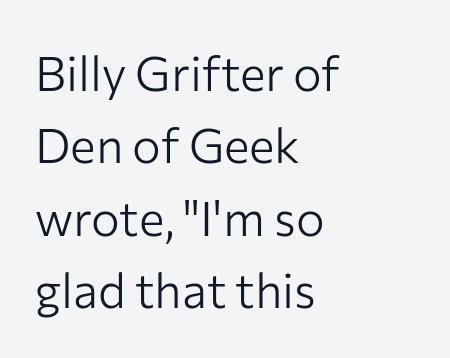
{"serif": "no", "italic": "no", "bold": "no", "weight": "light", "width": "normal", "stroke_contrast": "low", "x_height": "medium", "monospaced": "no", "underline": "no", "align": "left", "line_spacing": "normal", "line_spacing_ratio": 1.51, "letter_spacing": "normal", "letter_spacing_em": 0.0, "glyph_px": 48}
